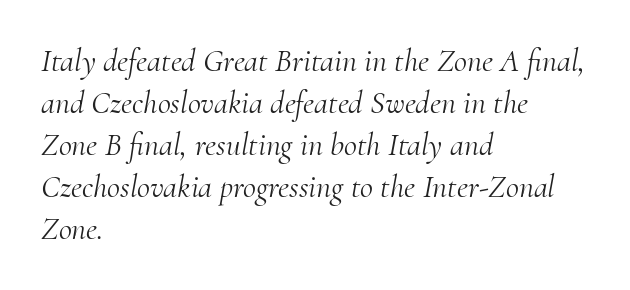
Q: Is the text bold? A: No.
Q: Is the text italic (slanted)? A: Yes, it leans right by about 10 degrees.
Q: Is the typeface a serif or a sans-serif typeface? A: Serif.
Q: Is the text underlined? A: No.
Q: How is the paragraph aligned? A: Left-aligned.
Q: Is the spacing between letters normal or unusually wide? A: Normal.
Q: Is the spacing between lines tight, normal or loose? A: Normal.
Q: Width (condensed, normal, or wide)? A: Normal.
Q: Stroke contrast? A: Medium.
Q: x-height? A: Small.
Q: Monospaced? A: No.
